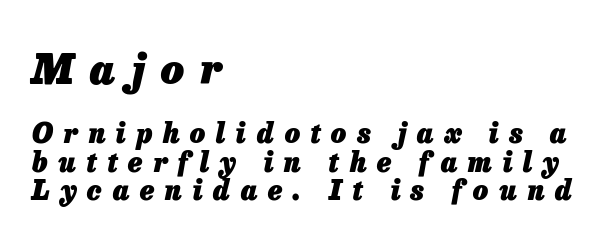
The designer dialed line spacing down below the default. Students, note that the glyphs here are deliberately spaced far apart. These two chunks differ in scale, with the top chunk taking the larger measure. Thick stems and heavy bowls — unmistakably bold. Think of a printed novel: that variable character pitch is what you see here.
